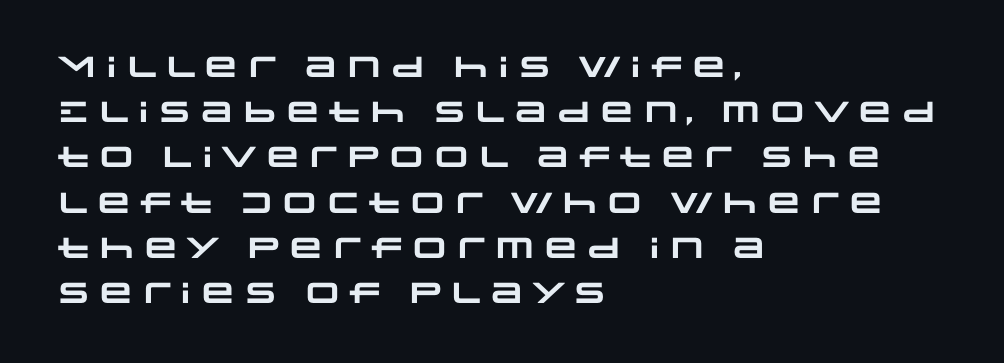
Q: Is the text bold? A: Yes.
Q: Is the typeface a serif or a sans-serif typeface? A: Sans-serif.
Q: Is the text underlined? A: No.
Q: How is the paragraph aligned? A: Left-aligned.
Q: Is the spacing between letters normal or unusually wide? A: Normal.
Q: Is the spacing between lines tight, normal or loose? A: Normal.
Q: Width (condensed, normal, or wide)? A: Wide.
Q: Stroke contrast? A: Low.
Q: x-height? A: Large.
Q: Monospaced? A: No.
